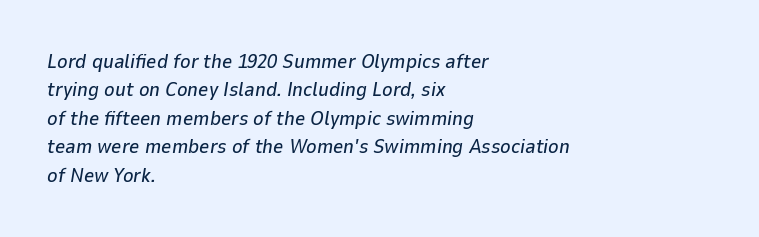
{"italic": "yes", "lean": "right", "slant_degrees": 9, "underline": "no", "align": "left", "line_spacing": "normal", "line_spacing_ratio": 1.42, "letter_spacing": "normal", "letter_spacing_em": 0.0, "glyph_px": 20}
